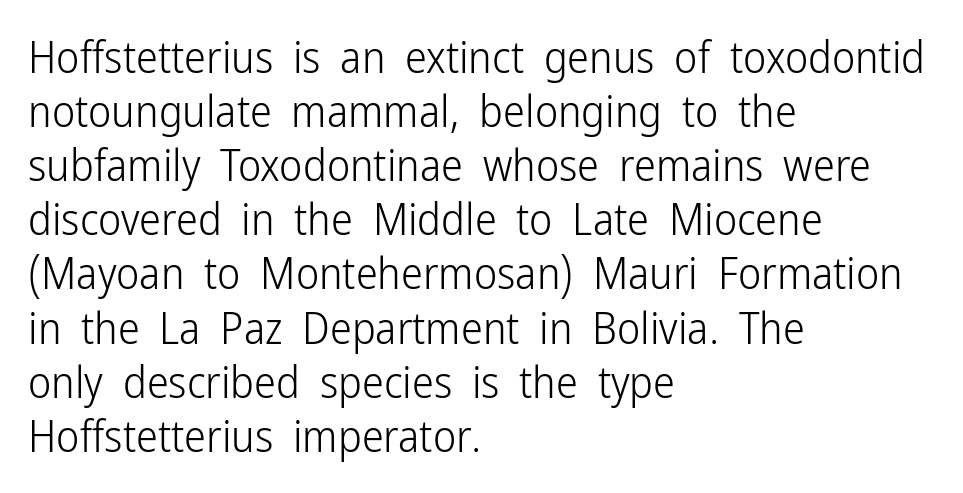
{"serif": "no", "italic": "no", "bold": "no", "weight": "light", "width": "condensed", "stroke_contrast": "low", "x_height": "medium", "monospaced": "no", "underline": "no", "align": "left", "line_spacing_ratio": 1.23, "letter_spacing": "normal", "letter_spacing_em": 0.0, "glyph_px": 44}
